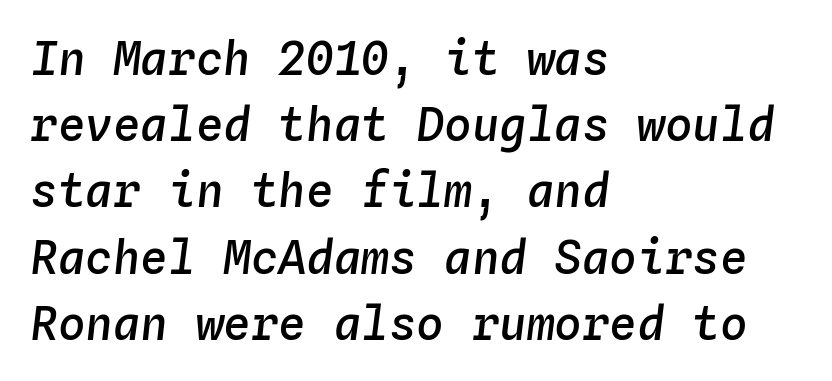
Q: Is the text bold? A: Semi-bold.
Q: Is the text italic (slanted)? A: Yes, it leans right by about 4 degrees.
Q: Is the text underlined? A: No.
Q: How is the paragraph aligned? A: Left-aligned.
Q: Is the spacing between letters normal or unusually wide? A: Normal.
Q: Is the spacing between lines tight, normal or loose? A: Normal.
Q: Width (condensed, normal, or wide)? A: Normal.
Q: Stroke contrast? A: Low.
Q: x-height? A: Medium.
Q: Monospaced? A: Yes.
